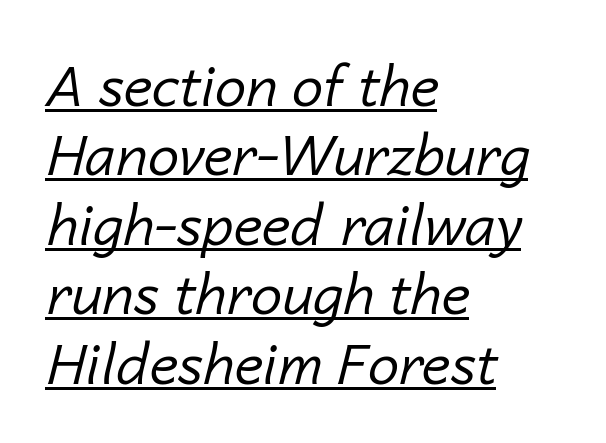
The image shows 56 px regular-weight type, italic (leaning right); set left-aligned, line spacing 1.24x, normal letter spacing, underlined; low stroke contrast and a medium x-height.
